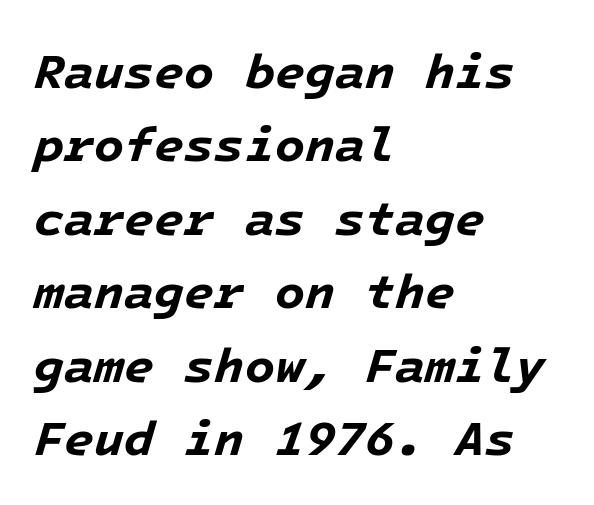
Q: Is the text bold? A: Yes.
Q: Is the text italic (slanted)? A: Yes, it leans right by about 16 degrees.
Q: Is the text underlined? A: No.
Q: How is the paragraph aligned? A: Left-aligned.
Q: Is the spacing between letters normal or unusually wide? A: Normal.
Q: Is the spacing between lines tight, normal or loose? A: Normal.
Q: Width (condensed, normal, or wide)? A: Normal.
Q: Stroke contrast? A: Low.
Q: x-height? A: Medium.
